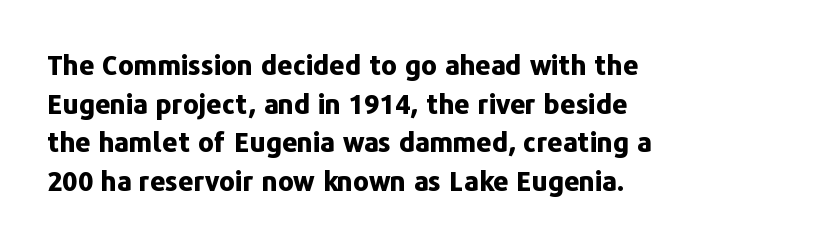
The image shows 27 px bold type, upright; set left-aligned, normal line spacing (1.43x), normal letter spacing, not underlined.
